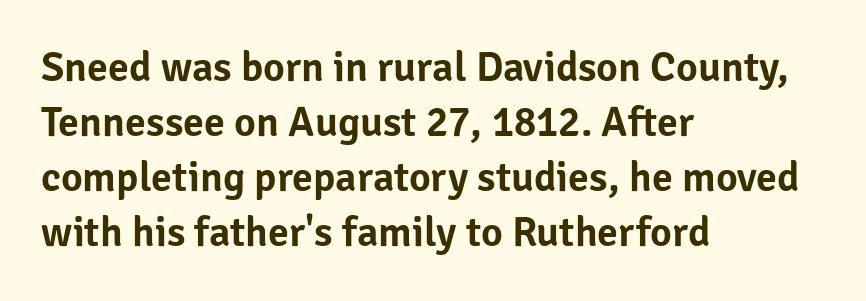
There is no visible air inserted between adjacent glyphs. Stroke terminals: plain, sans-serif. Vertically, the passage feels balanced, rows spaced as you'd expect. A typesetter would call this proportional, since set widths differ per character. The type sits square on the baseline with zero lean.
